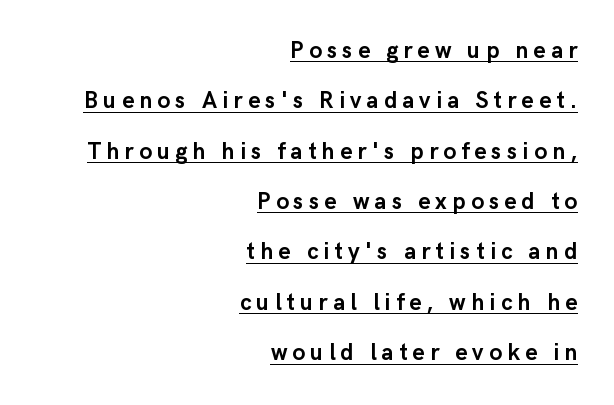
A great deal of white space separates one row of letters from the next. The font is running at its bold setting. The rendering inserts visible extra space after every character. If you drew a line through each stem, it would be perfectly vertical. A rule runs beneath these lines of type. Line endings align vertically; line beginnings do not.
